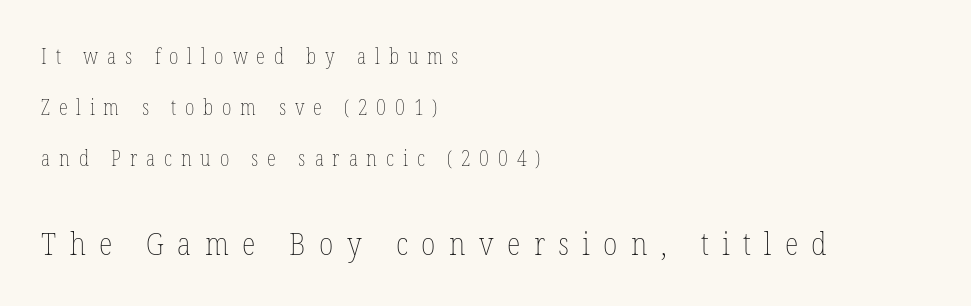
{"italic": "no", "bold": "no", "weight": "thin", "width": "condensed", "stroke_contrast": "low", "x_height": "medium", "monospaced": "no", "underline": "no", "align": "left", "line_spacing": "loose", "line_spacing_ratio": 2.43, "letter_spacing": "wide", "letter_spacing_em": 0.42, "larger_block": "second", "size_ratio": 1.52, "glyph_px": 32}
